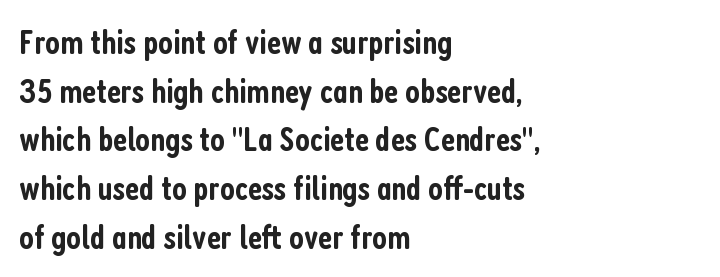
The image shows 35 px semibold, condensed sans-serif type, upright; set left-aligned, normal line spacing (1.39x), normal letter spacing, not underlined; low stroke contrast and a medium x-height.
